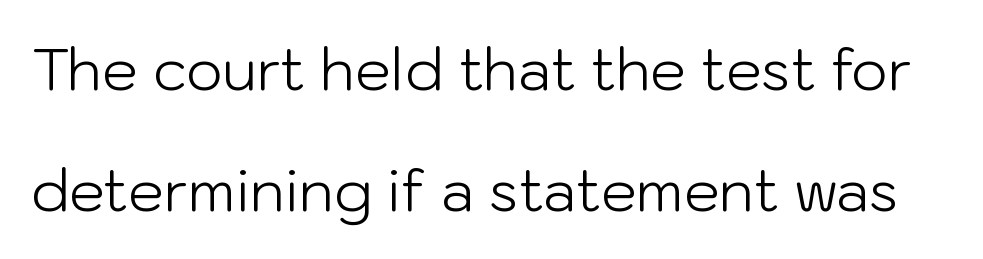
The image shows 57 px light sans-serif type, upright; set loose line spacing (2.13x), normal letter spacing, not underlined; low stroke contrast and a medium x-height.
